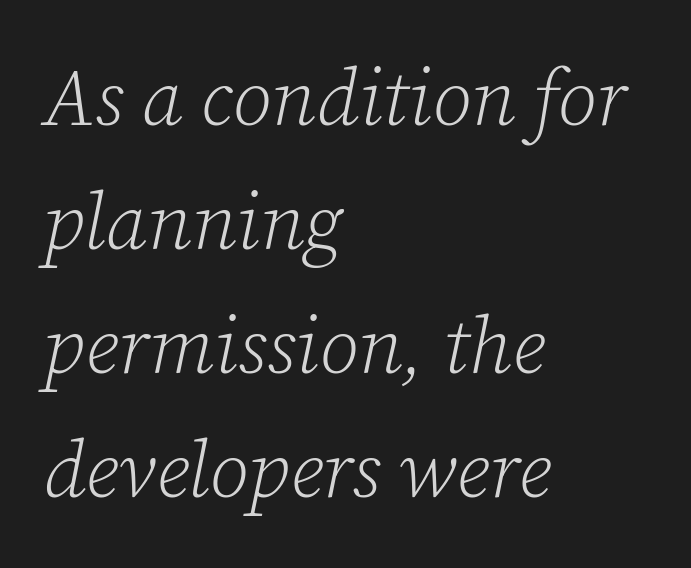
The image shows 79 px light serif type, italic (leaning right); set left-aligned, normal line spacing (1.57x), normal letter spacing, not underlined; low stroke contrast and a medium x-height.
